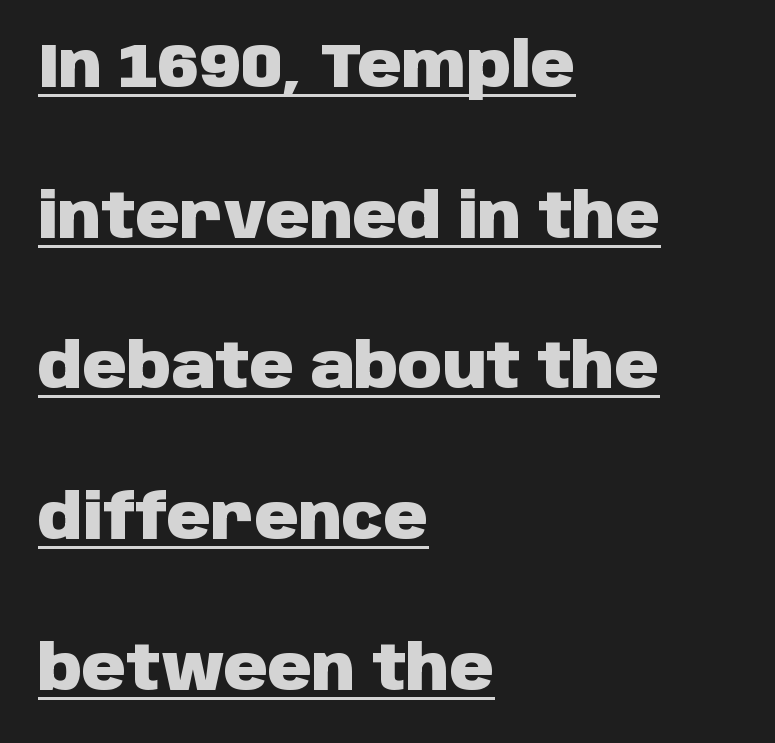
The image shows 61 px heavy sans-serif type, upright; set left-aligned, loose line spacing (2.47x), normal letter spacing, underlined; low stroke contrast and a large x-height.
